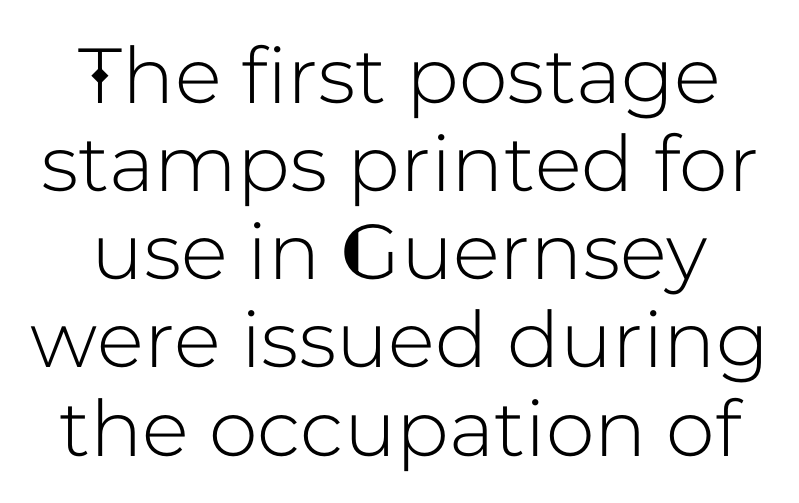
The image shows 78 px sans-serif type, upright; set tight line spacing (1.13x), normal letter spacing, not underlined; low stroke contrast and a medium x-height.
